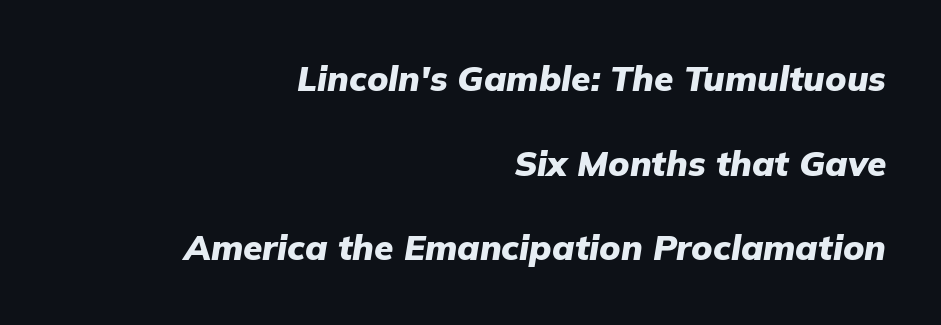
The image shows 35 px heavy type, italic (leaning right); set right-aligned, loose line spacing (2.42x), normal letter spacing, not underlined; low stroke contrast and a medium x-height.
